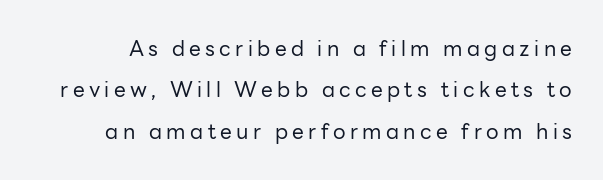
Every character sits straight up, as roman type does. Here the glyphs are tracked loosely, breaking word shapes into spaced letters. How would I describe the line gaps? Wide and relaxed. Compared with a typical body face, this is equally light or lighter still. The strip under each line holds only bare page.
